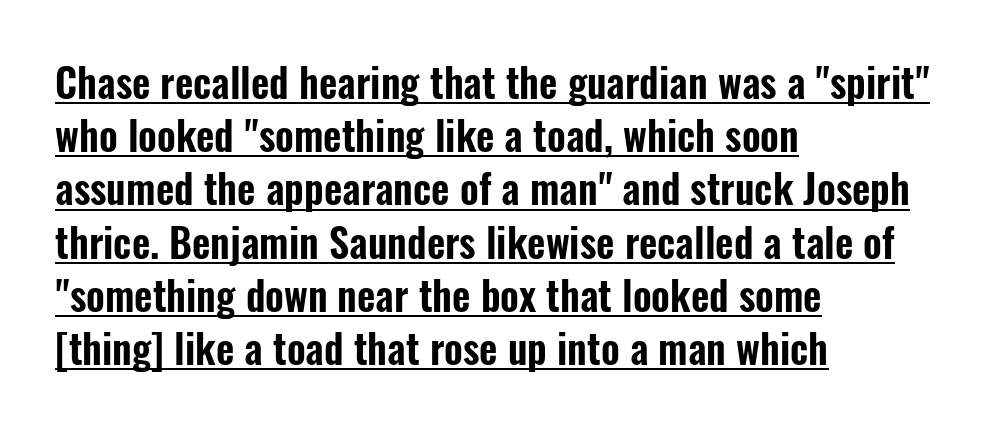
{"serif": "no", "italic": "no", "width": "condensed", "stroke_contrast": "low", "x_height": "medium", "monospaced": "no", "underline": "yes", "align": "left", "line_spacing": "normal", "line_spacing_ratio": 1.33, "letter_spacing": "normal", "letter_spacing_em": 0.0, "glyph_px": 40}
